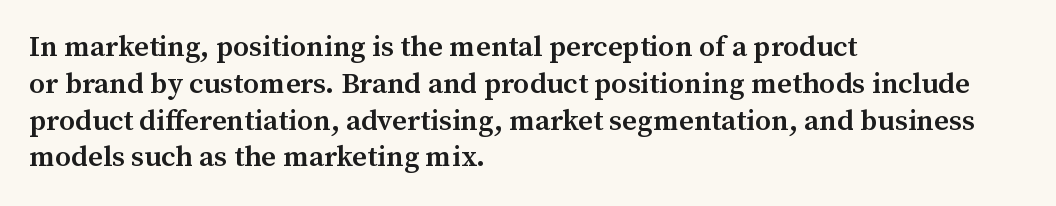
The image shows 29 px semibold serif type, upright; set left-aligned, normal line spacing (1.27x), normal letter spacing, not underlined; medium stroke contrast and a medium x-height.
